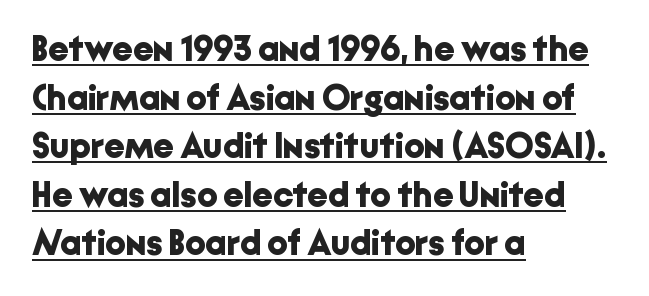
The compositor pushed each line to the left boundary. Letterform terminals end flat and unadorned throughout the passage. The face used here is proportionally spaced, like ordinary book or web type. Ascenders rise straight up at ninety degrees. This rendering features underlined lettering.
